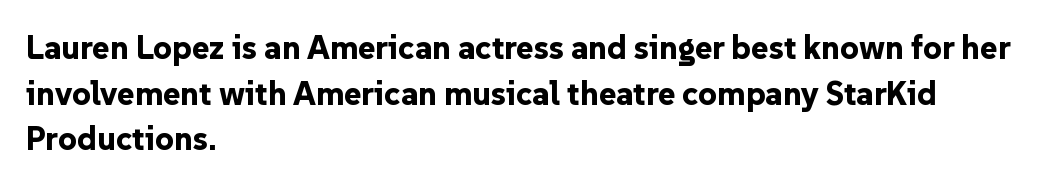
The words here are not underlined. A typesetter would call this leading conventional body-copy spacing. The letters stand straight up with perfectly vertical stems. Grotesque or geometric, the face here clearly has no serifs. Summary of weight: heavy, a full bold. Between one letter and the next there's only the usual sliver of space.
